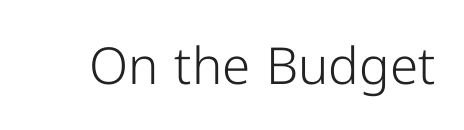
The image shows 51 px light sans-serif type, upright; set normal letter spacing, not underlined; low stroke contrast and a medium x-height.
